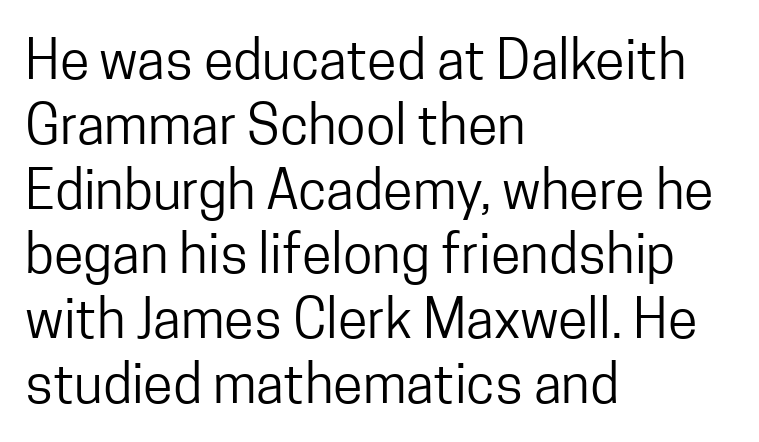
Q: Is the text bold? A: No.
Q: Is the text italic (slanted)? A: No, it is upright.
Q: Is the typeface a serif or a sans-serif typeface? A: Sans-serif.
Q: Is the text underlined? A: No.
Q: How is the paragraph aligned? A: Left-aligned.
Q: Is the spacing between letters normal or unusually wide? A: Normal.
Q: Width (condensed, normal, or wide)? A: Condensed.
Q: Stroke contrast? A: Low.
Q: x-height? A: Medium.
Q: Monospaced? A: No.
